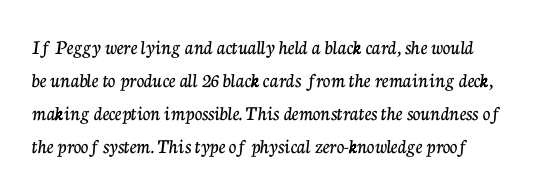
{"underline": "no", "line_spacing": "normal", "line_spacing_ratio": 1.57, "letter_spacing": "normal", "letter_spacing_em": 0.0, "glyph_px": 21}
